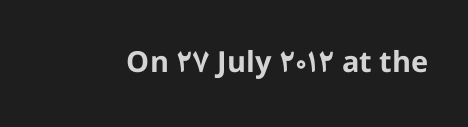
The image shows 29 px bold sans-serif type, upright; set normal letter spacing, not underlined; low stroke contrast and a medium x-height.
